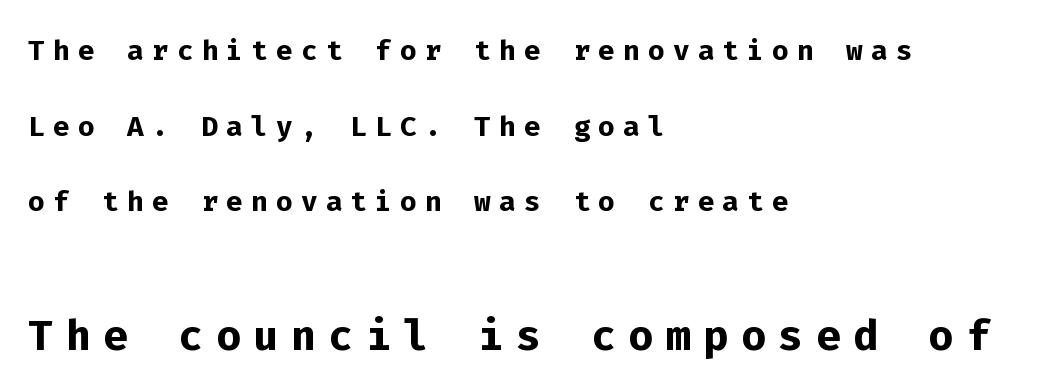
Looks like terminal output: every glyph gets an equal slot. Rule under the text: the space is simply empty. Observe the wide spacing: letters keep a clear distance from each other. Line starts are locked; line ends wander.
